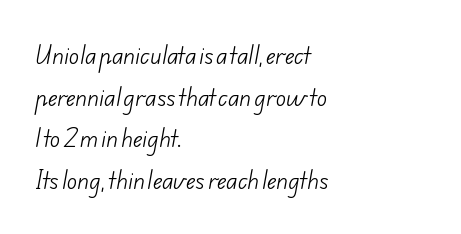
On a weight scale, this lands at 450 or below. Lines of text with bare space underneath. The horizontal fit of the characters is conventional and even. Caption: multi-line text, flush left, ragged right.
